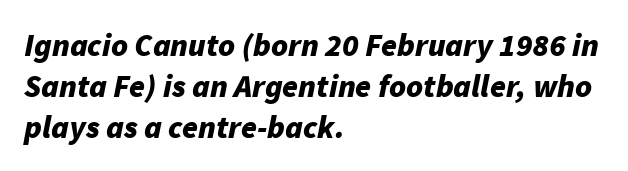
The words here are not underlined. The sample has been set heavy, in full bold. The type is set solid horizontally, with unmodified tracking. Is the block centered? No — it sits flush against the left margin. Each letter keeps its own natural width here, so spacing adapts to shape.
